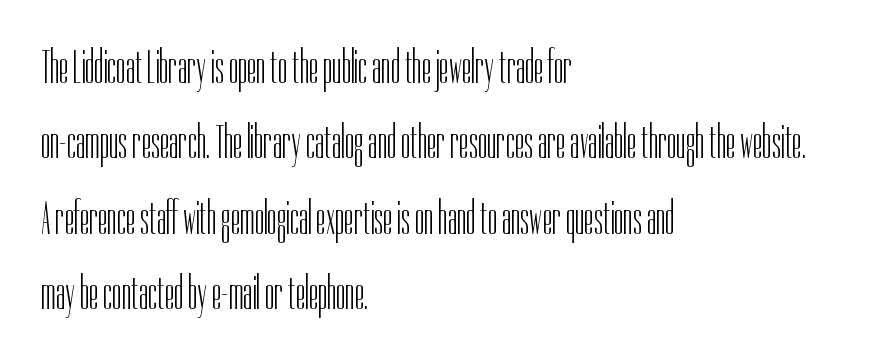
The image shows 48 px light, condensed sans-serif type, upright; set left-aligned, normal line spacing (1.57x), normal letter spacing, not underlined; low stroke contrast and a medium x-height.
